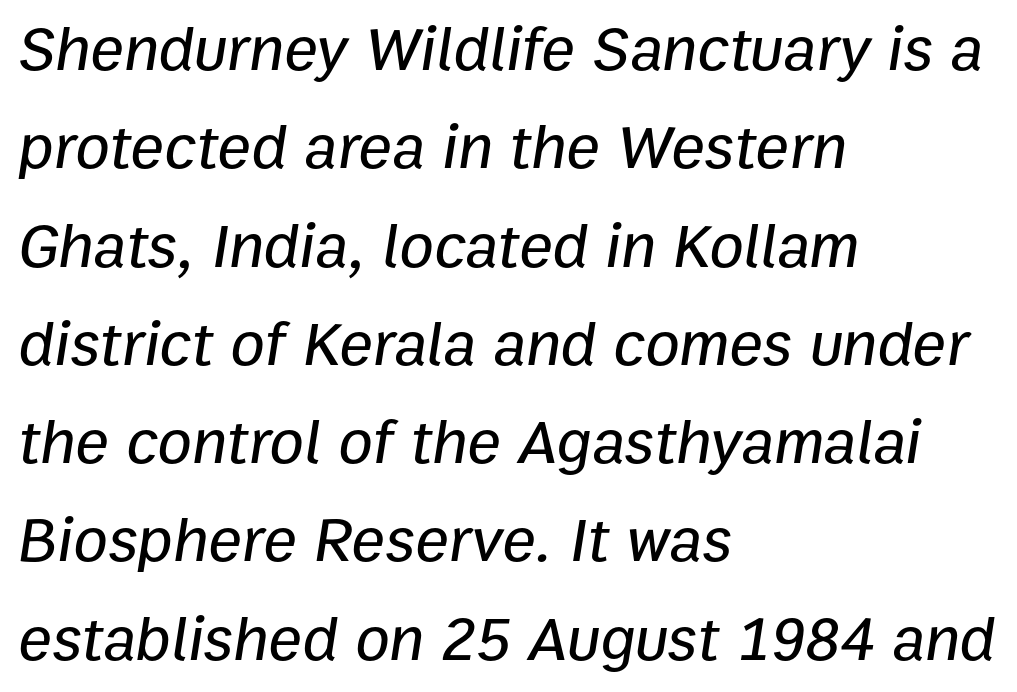
Q: Is the text italic (slanted)? A: Yes, it leans right by about 9 degrees.
Q: Is the text underlined? A: No.
Q: How is the paragraph aligned? A: Left-aligned.
Q: Is the spacing between letters normal or unusually wide? A: Normal.
Q: Is the spacing between lines tight, normal or loose? A: Normal.
Q: Width (condensed, normal, or wide)? A: Normal.
Q: Stroke contrast? A: Low.
Q: x-height? A: Medium.
Q: Monospaced? A: No.
